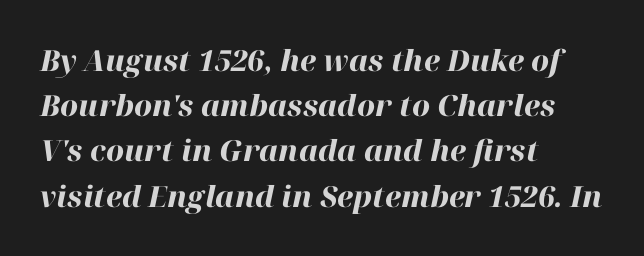
The image shows 29 px heavy type, italic (leaning right); set left-aligned, normal line spacing (1.56x), normal letter spacing, not underlined; high stroke contrast and a medium x-height.
